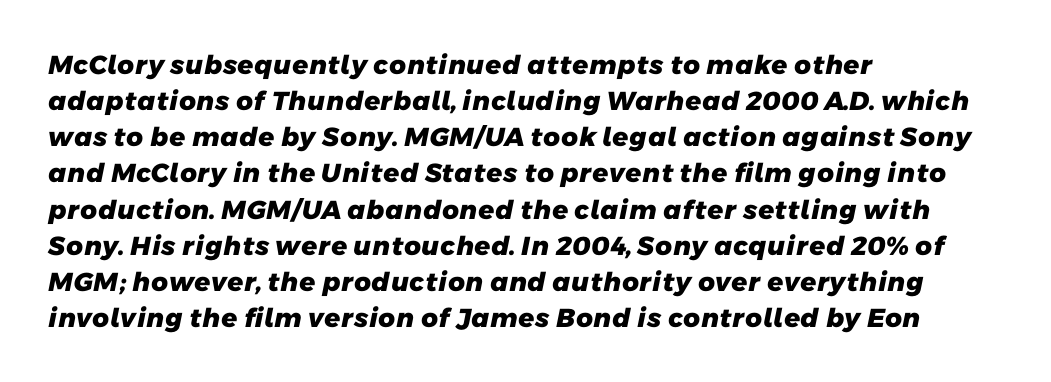
{"bold": "yes", "underline": "no", "align": "left", "line_spacing": "normal", "line_spacing_ratio": 1.39, "letter_spacing": "normal", "letter_spacing_em": 0.0, "glyph_px": 26}
